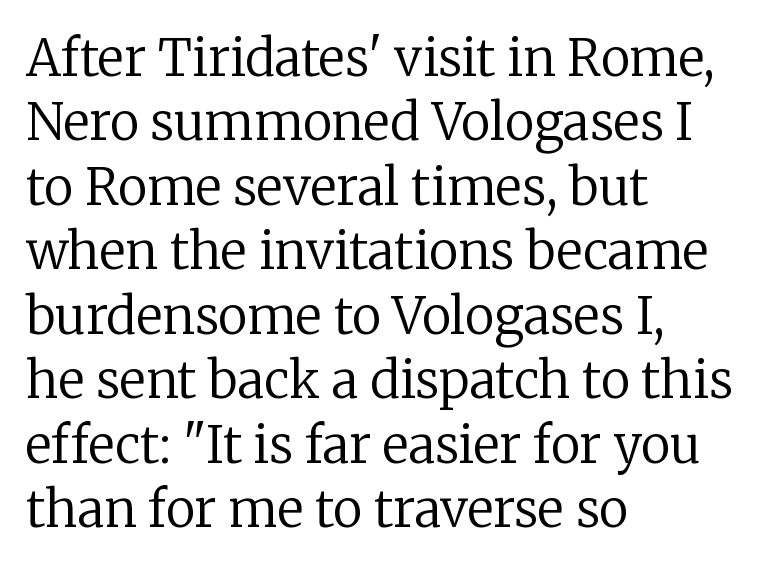
{"serif": "yes", "italic": "no", "bold": "no", "weight": "regular", "width": "normal", "stroke_contrast": "low", "x_height": "medium", "monospaced": "no", "underline": "no", "align": "left", "line_spacing": "normal", "line_spacing_ratio": 1.29, "letter_spacing": "normal", "letter_spacing_em": 0.0, "glyph_px": 50}
